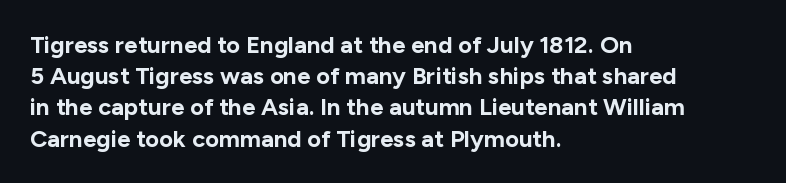
{"italic": "no", "bold": "yes", "underline": "no", "align": "left", "line_spacing": "normal", "line_spacing_ratio": 1.3, "letter_spacing": "normal", "letter_spacing_em": 0.0, "glyph_px": 24}
